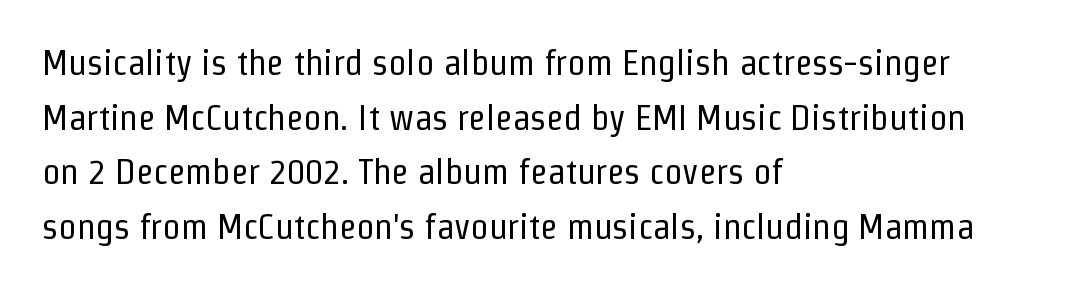
Q: Is the text bold? A: No.
Q: Is the text italic (slanted)? A: No, it is upright.
Q: Is the typeface a serif or a sans-serif typeface? A: Sans-serif.
Q: Is the text underlined? A: No.
Q: How is the paragraph aligned? A: Left-aligned.
Q: Is the spacing between letters normal or unusually wide? A: Normal.
Q: Is the spacing between lines tight, normal or loose? A: Normal.
Q: Width (condensed, normal, or wide)? A: Condensed.
Q: Stroke contrast? A: Low.
Q: x-height? A: Medium.
Q: Monospaced? A: No.
